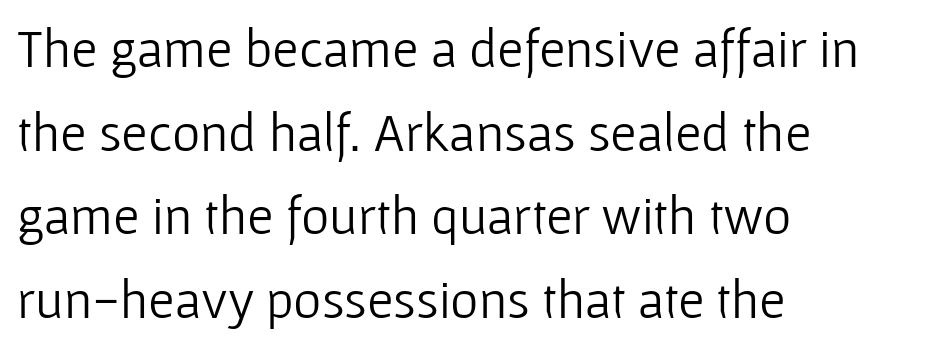
The image shows 54 px light sans-serif type, upright; set left-aligned, normal line spacing (1.55x), normal letter spacing, not underlined; low stroke contrast and a medium x-height.
